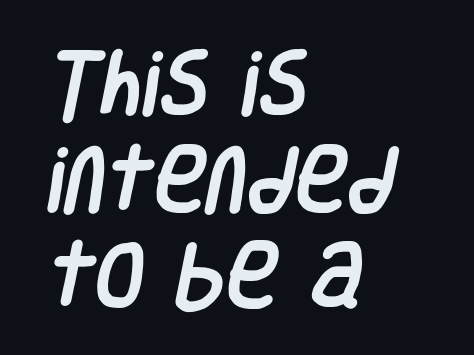
Q: Is the typeface a serif or a sans-serif typeface? A: Sans-serif.
Q: Is the text underlined? A: No.
Q: How is the paragraph aligned? A: Left-aligned.
Q: Is the spacing between letters normal or unusually wide? A: Normal.
Q: Is the spacing between lines tight, normal or loose? A: Normal.
Q: Width (condensed, normal, or wide)? A: Condensed.
Q: Stroke contrast? A: Low.
Q: x-height? A: Large.
Q: Monospaced? A: No.
